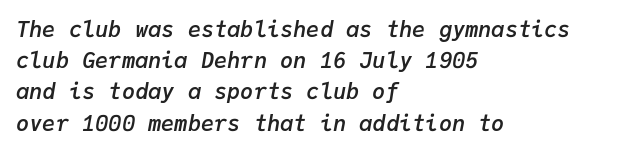
Quick note: underline off. In terms of letterspacing, this is plain default setting. Successive baselines arrive at the customary interval. Emphasis by weight is partial: semibold.
